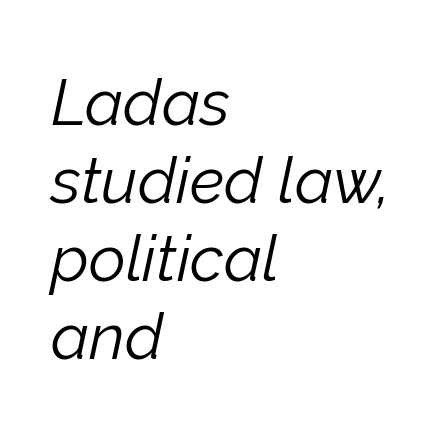
The font is comparable to plain body text, perhaps lighter. Underlining? Definitely not there. Observe the ordinary spacing: letters are neighbours, not strangers. This is oblique type, the kind used for emphasis or titles.
